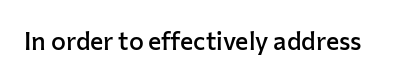
Q: Is the text bold? A: Semi-bold.
Q: Is the text italic (slanted)? A: No, it is upright.
Q: Is the text underlined? A: No.
Q: Is the spacing between letters normal or unusually wide? A: Normal.
